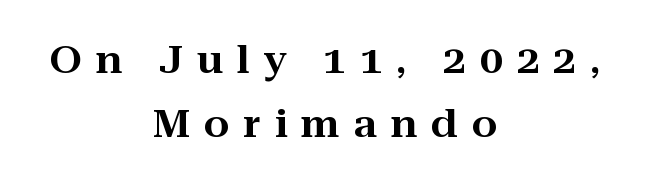
This sample uses expanded letter spacing, leaving extra air between glyphs. Check the space under the baseline: it is left empty. Old-style or modern, the face here clearly has serifs. The passage shown is typed in a proportional face where columns would drift. Posture: upright roman.
